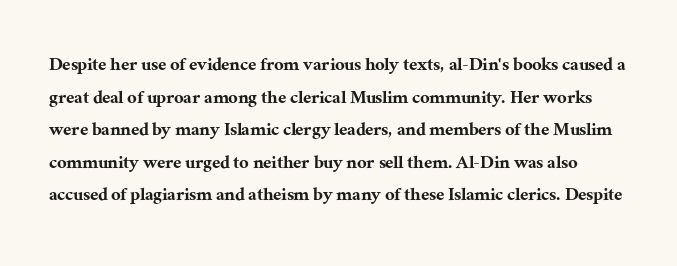
Only glyphs here, with clear space below each row. No extra tracking has been applied to these lines. Vertical spacing — default. Does the lettering tilt? It doesn't — this is upright.
